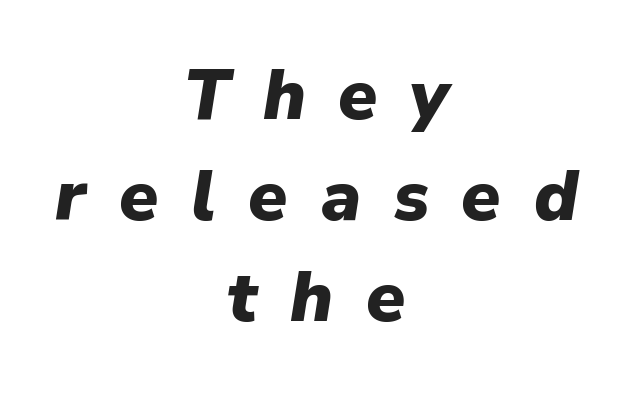
{"italic": "yes", "lean": "right", "slant_degrees": 9, "bold": "yes", "weight": "heavy", "width": "normal", "stroke_contrast": "low", "x_height": "medium", "monospaced": "no", "underline": "no", "align": "center", "line_spacing": "normal", "line_spacing_ratio": 1.42, "letter_spacing": "wide", "letter_spacing_em": 0.46, "glyph_px": 71}
